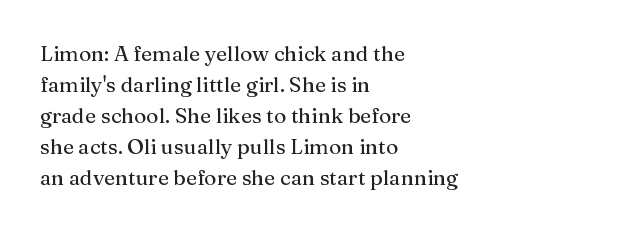
{"italic": "no", "underline": "no", "align": "left", "line_spacing": "normal", "line_spacing_ratio": 1.48, "letter_spacing": "normal", "letter_spacing_em": 0.0, "glyph_px": 21}
